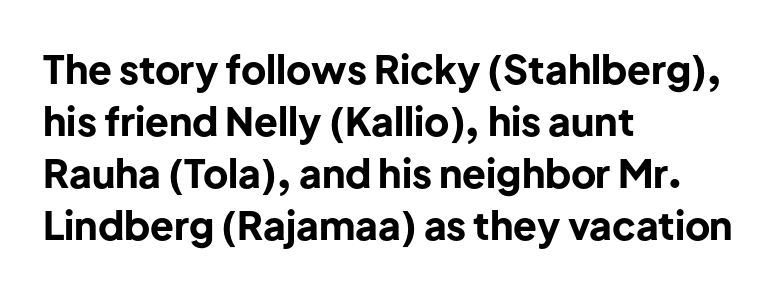
{"serif": "no", "italic": "no", "bold": "yes", "weight": "bold", "width": "normal", "stroke_contrast": "low", "x_height": "medium", "monospaced": "no", "underline": "no", "align": "left", "line_spacing": "normal", "line_spacing_ratio": 1.33, "letter_spacing": "normal", "letter_spacing_em": 0.0, "glyph_px": 39}
